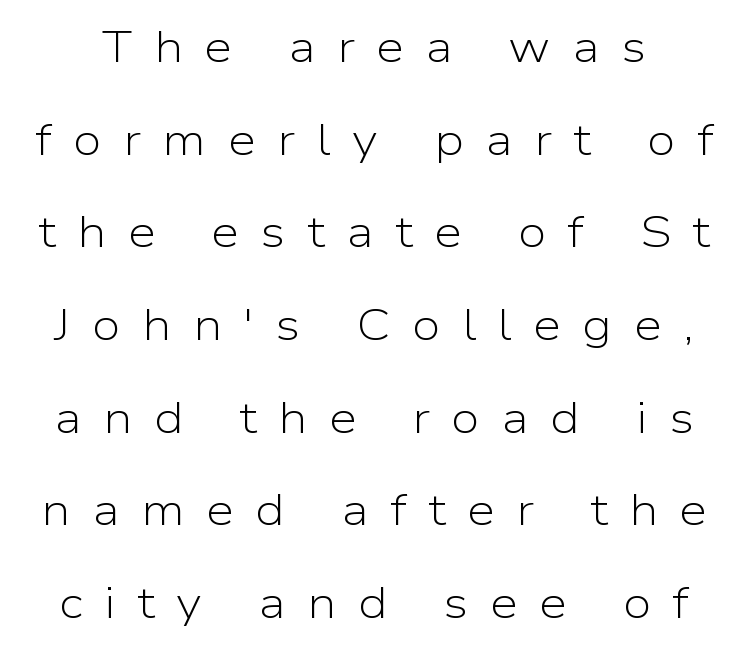
Each letter keeps its own natural width here, so spacing adapts to shape. Caption: face not bold, strokes unweighted. Stroke terminals: plain, sans-serif. These lines have a slow, spaced-out rhythm from letter to letter. Italic: no, the glyphs are upright roman. The string is rendered with underlining switched off.
